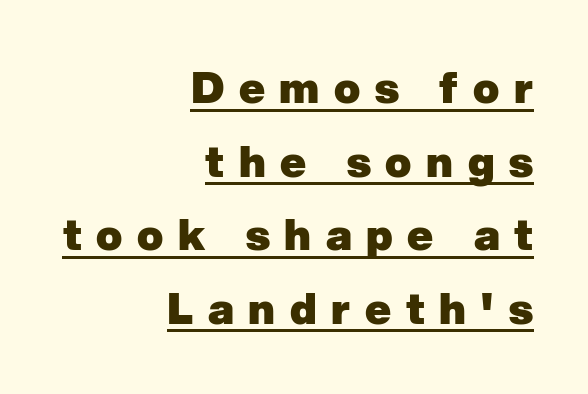
Stroke terminals: plain, sans-serif. In designer terms, the underline attribute is active on this setting. The sample has been set heavy, in full bold. These lines are set flush right with a ragged left edge. This sample has the flowing, uneven cadence of proportional lettering.
